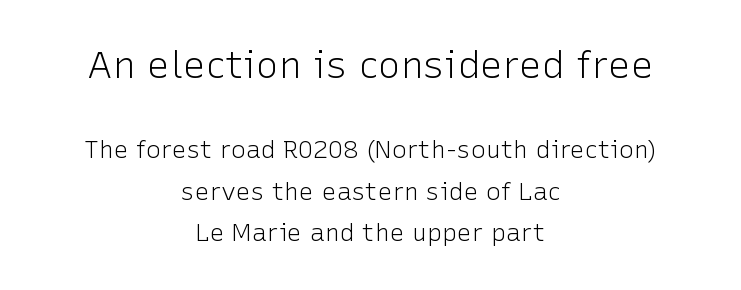
The image shows 38 px light sans-serif type, upright; set centered, normal line spacing (1.66x), normal letter spacing, not underlined; the first (top) block is 1.52x larger; low stroke contrast and a medium x-height.
